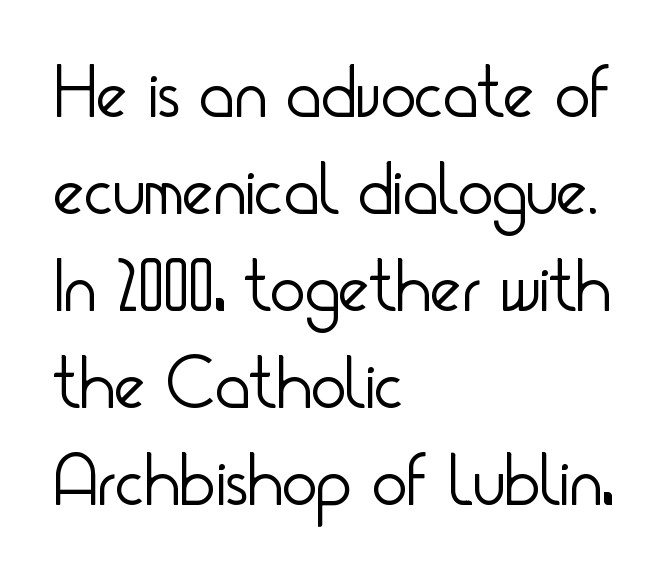
The letterforms sit shoulder to shoulder at normal distance. The text block is weighted toward the left margin, trailing off unevenly rightward. Note the varied advance widths — an 'i' is clearly narrower than an 'm'. Underline: absent. These lines are composed in type without serifs. The specimen reads as upright at a glance.
